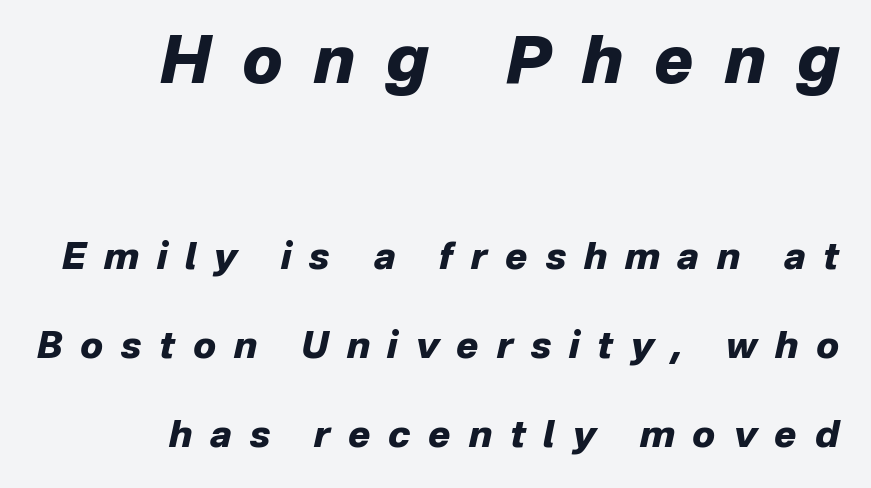
Anything drawn beneath the words? Only blank space. The line-height multiplier appears high, well above default. The passage shown begins with its larger block and ends with its smaller one. Every row of glyphs terminates at an identical x-position on the right. Chunky letters — that's bold for sure.
